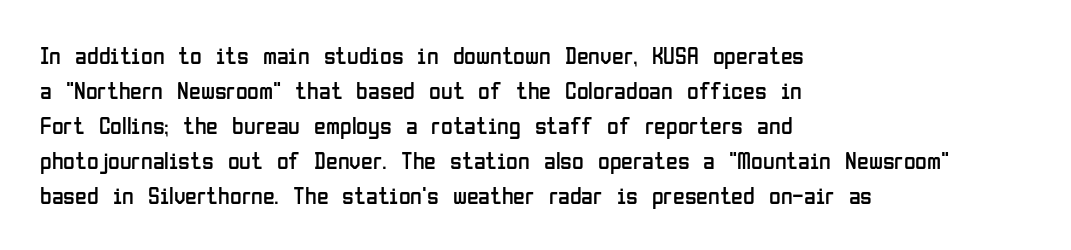
No word sits above an underline. This is the regular roman posture of the typeface. The lines in this sample share a left origin and differ only in where they stop. Successive baselines arrive at the customary interval.
